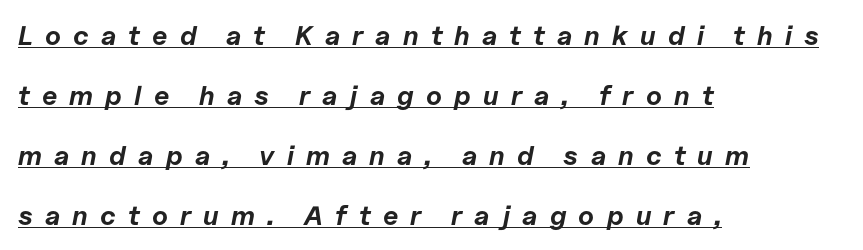
Q: Is the text bold? A: Yes.
Q: Is the text italic (slanted)? A: Yes, it leans right by about 11 degrees.
Q: Is the text underlined? A: Yes.
Q: How is the paragraph aligned? A: Left-aligned.
Q: Is the spacing between letters normal or unusually wide? A: Unusually wide.
Q: Is the spacing between lines tight, normal or loose? A: Loose.
